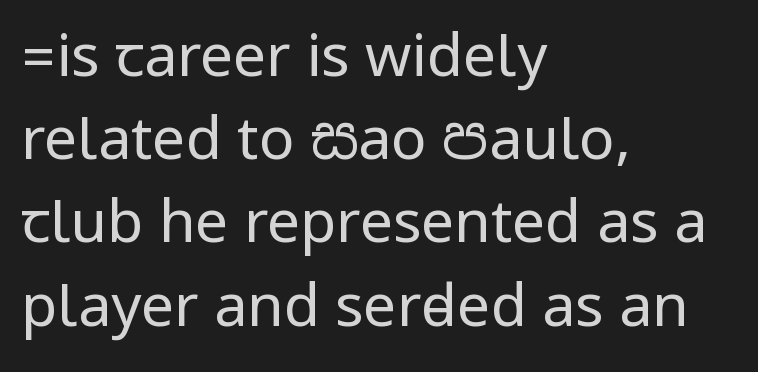
{"serif": "no", "italic": "no", "bold": "no", "weight": "regular", "width": "condensed", "stroke_contrast": "low", "underline": "no", "align": "left", "line_spacing": "normal", "line_spacing_ratio": 1.41, "letter_spacing": "normal", "letter_spacing_em": 0.0, "glyph_px": 59}
